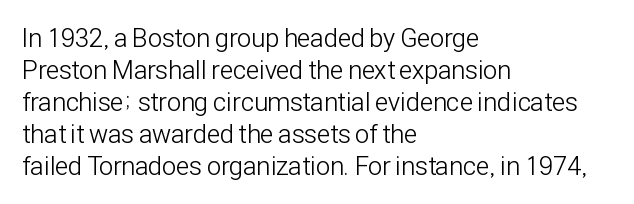
The image shows 26 px text type, upright; set left-aligned, line spacing 1.23x, normal letter spacing, not underlined.
